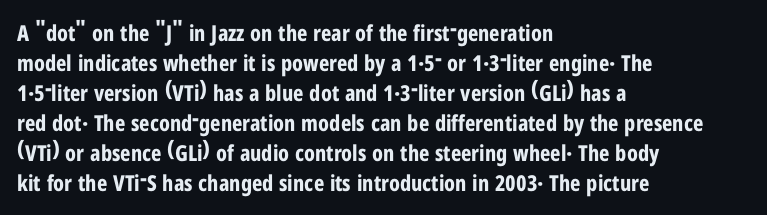
Q: Is the text bold? A: Yes.
Q: Is the text italic (slanted)? A: No, it is upright.
Q: Is the text underlined? A: No.
Q: How is the paragraph aligned? A: Left-aligned.
Q: Is the spacing between letters normal or unusually wide? A: Normal.
Q: Is the spacing between lines tight, normal or loose? A: Normal.
